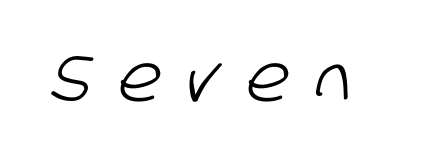
How are the letters spaced? Widely, with obvious added tracking. Unmarked baselines from the first word to the last. Spacing verdict: proportional, widths tailored to each character. Regarding serifs, this sample does without them.
